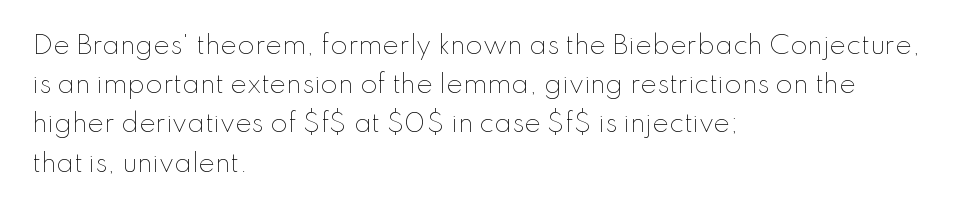
{"italic": "no", "bold": "no", "underline": "no", "align": "left", "line_spacing": "normal", "line_spacing_ratio": 1.57, "letter_spacing": "normal", "letter_spacing_em": 0.0, "glyph_px": 25}
